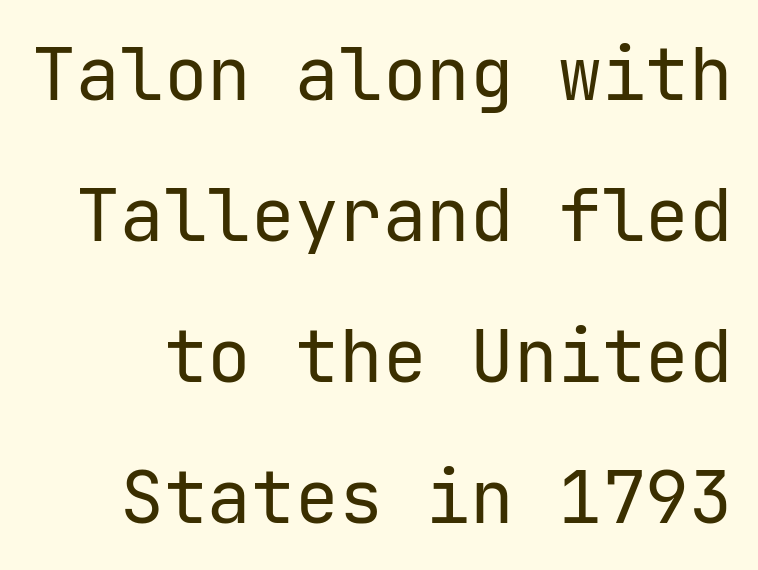
Q: Is the text bold? A: No.
Q: Is the text italic (slanted)? A: No, it is upright.
Q: Is the typeface a serif or a sans-serif typeface? A: Sans-serif.
Q: Is the text underlined? A: No.
Q: Is the spacing between letters normal or unusually wide? A: Normal.
Q: Is the spacing between lines tight, normal or loose? A: Loose.
Q: Width (condensed, normal, or wide)? A: Normal.
Q: Stroke contrast? A: Low.
Q: x-height? A: Medium.
